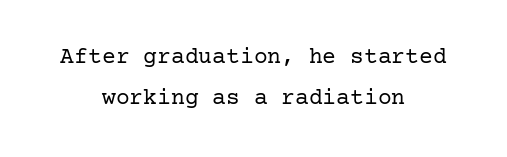
The gaps between neighbouring characters are ordinary and unremarkable. Designer's note — italics off, roman on. A clean baseline with only descenders dipping below it. The letterforms sit at book weight or below.
